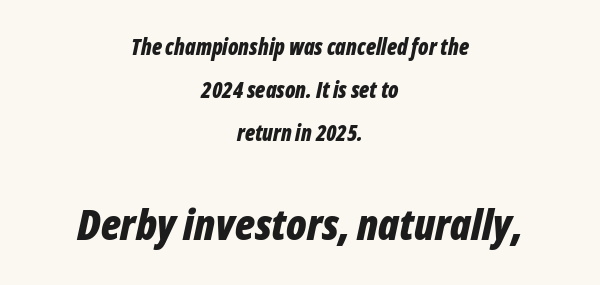
The passage shown is not underscored anywhere. If you drew a line through each stem, it would be angled. Each line is balanced around a shared central axis. Its strokes are broad and dark, the hallmark of bold type. The emphasis by scale lands on block number two, below.
